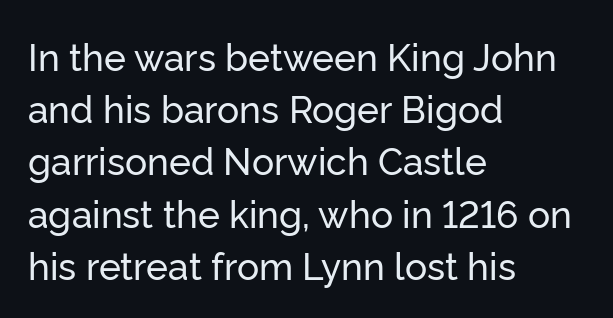
Q: Is the text italic (slanted)? A: No, it is upright.
Q: Is the typeface a serif or a sans-serif typeface? A: Sans-serif.
Q: Is the text underlined? A: No.
Q: How is the paragraph aligned? A: Left-aligned.
Q: Is the spacing between letters normal or unusually wide? A: Normal.
Q: Is the spacing between lines tight, normal or loose? A: Normal.
Q: Width (condensed, normal, or wide)? A: Normal.
Q: Stroke contrast? A: Low.
Q: x-height? A: Medium.
Q: Monospaced? A: No.
